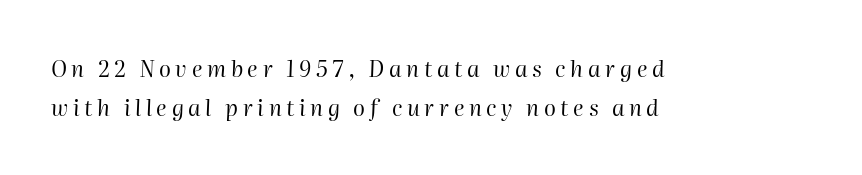
The image shows 22 px text type, italic (leaning right); set left-aligned, line spacing 1.79x, unusually wide letter spacing (+0.21 em), not underlined.
